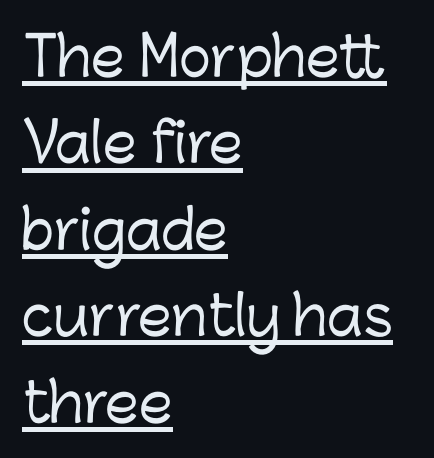
Italic: no, the glyphs are upright roman. You could not count columns in this text — the font is proportionally spaced. In terms of letterspacing, this is plain default setting. One-word summary of the alignment: left.
